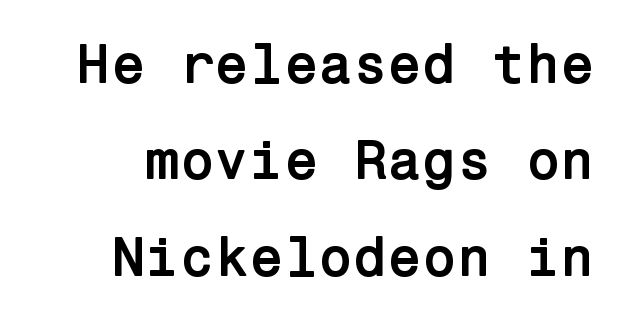
Q: Is the text bold? A: Yes.
Q: Is the text italic (slanted)? A: No, it is upright.
Q: Is the typeface a serif or a sans-serif typeface? A: Sans-serif.
Q: Is the text underlined? A: No.
Q: Is the spacing between letters normal or unusually wide? A: Normal.
Q: Width (condensed, normal, or wide)? A: Normal.
Q: Stroke contrast? A: Low.
Q: x-height? A: Medium.
